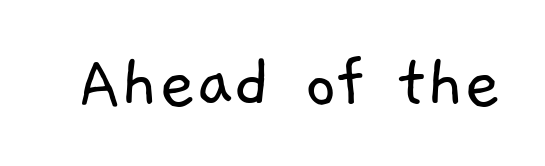
The image shows 79 px light sans-serif type; set normal letter spacing, not underlined; low stroke contrast and a medium x-height.
